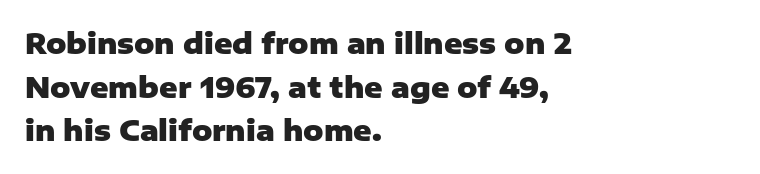
Style check: upright. Is this a fixed-width face? No — the glyphs have proportional, varying widths. These lines are set flush left with a ragged right edge. The space beneath each line is pristine and unruled. Set as a true bold cut, around the 700 mark.
